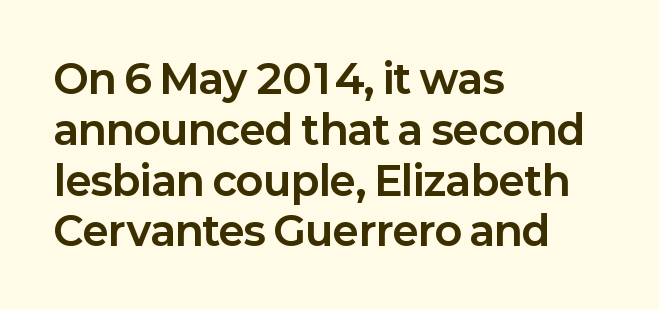
Q: Is the text bold? A: Yes.
Q: Is the text italic (slanted)? A: No, it is upright.
Q: Is the typeface a serif or a sans-serif typeface? A: Sans-serif.
Q: Is the text underlined? A: No.
Q: How is the paragraph aligned? A: Left-aligned.
Q: Is the spacing between letters normal or unusually wide? A: Normal.
Q: Is the spacing between lines tight, normal or loose? A: Normal.
Q: Width (condensed, normal, or wide)? A: Normal.
Q: Stroke contrast? A: Low.
Q: x-height? A: Medium.
Q: Monospaced? A: No.
